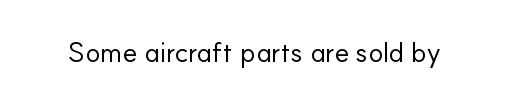
Is the type heavy? It reads as light-to-regular instead. These lines were composed using upright roman letters. Descenders hang freely into open space. Serifs: no, the terminals of the letterforms are clean.
